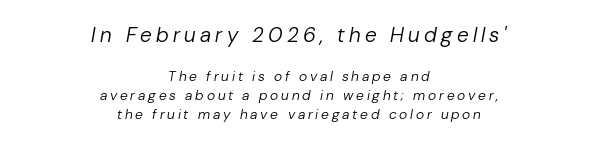
Q: Is the text bold? A: No.
Q: Is the text italic (slanted)? A: Yes, it leans right by about 10 degrees.
Q: Is the text underlined? A: No.
Q: How is the paragraph aligned? A: Centered.
Q: Is the spacing between letters normal or unusually wide? A: Unusually wide.
Q: Is the spacing between lines tight, normal or loose? A: Normal.
Q: Which block of text is set in a larger size, the first (top) or the second (bottom)? A: The first (top) one.
